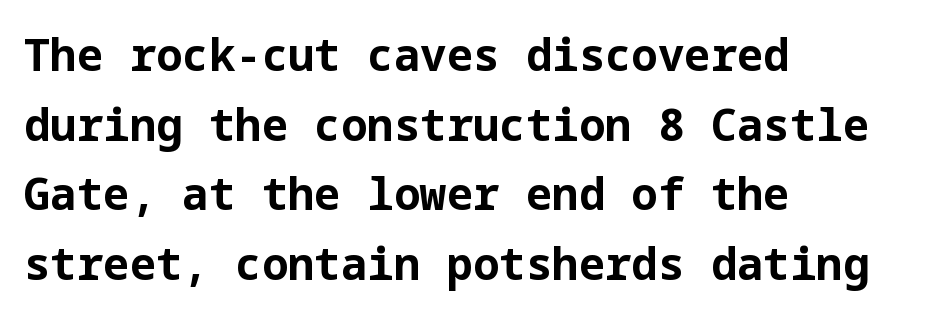
{"serif": "no", "italic": "no", "bold": "yes", "weight": "bold", "width": "normal", "stroke_contrast": "low", "x_height": "medium", "underline": "no", "align": "left", "line_spacing": "normal", "line_spacing_ratio": 1.58, "letter_spacing": "normal", "letter_spacing_em": 0.0, "glyph_px": 44}
